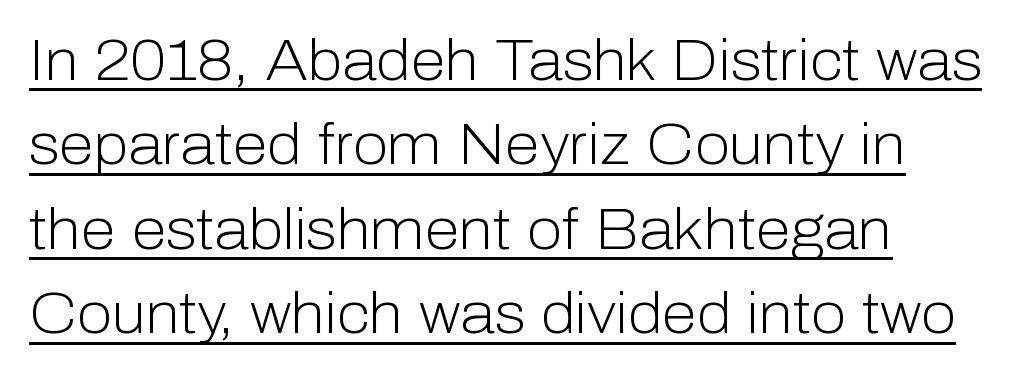
Bold? No — there's no thickening of the strokes. This is underlined copy, the kind a proofreader might mark for attention. Upright lettering throughout. This block has exactly the height ordinary leading produces.
